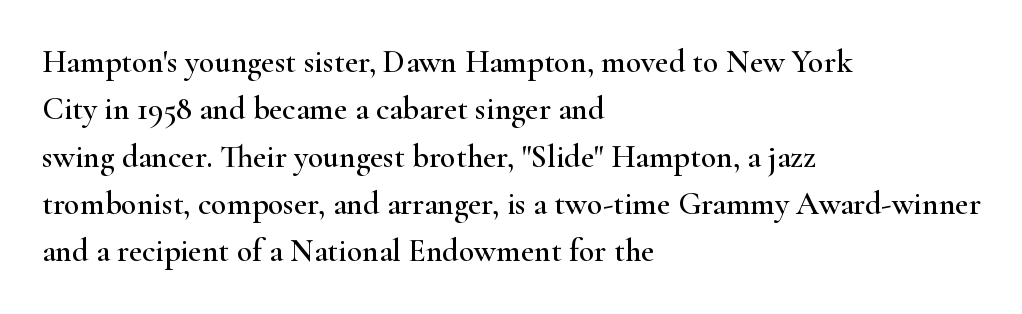
{"serif": "yes", "italic": "no", "width": "wide", "stroke_contrast": "high", "x_height": "small", "monospaced": "no", "underline": "no", "align": "left", "line_spacing": "normal", "line_spacing_ratio": 1.48, "letter_spacing": "normal", "letter_spacing_em": 0.0, "glyph_px": 32}
